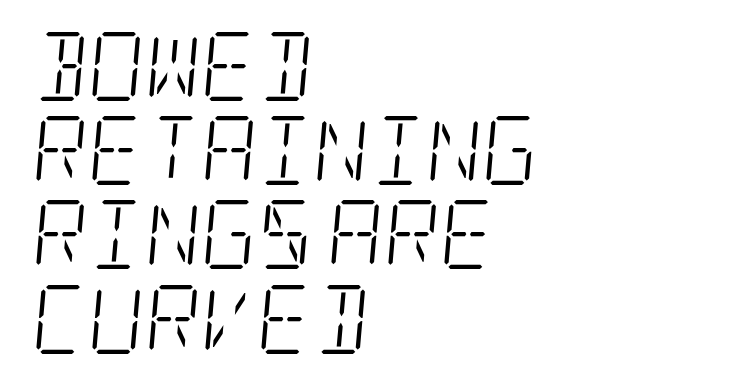
The image shows 69 px light, condensed serif type, italic (leaning right); set left-aligned, line spacing 1.22x, normal letter spacing, not underlined; low stroke contrast and a large x-height.
